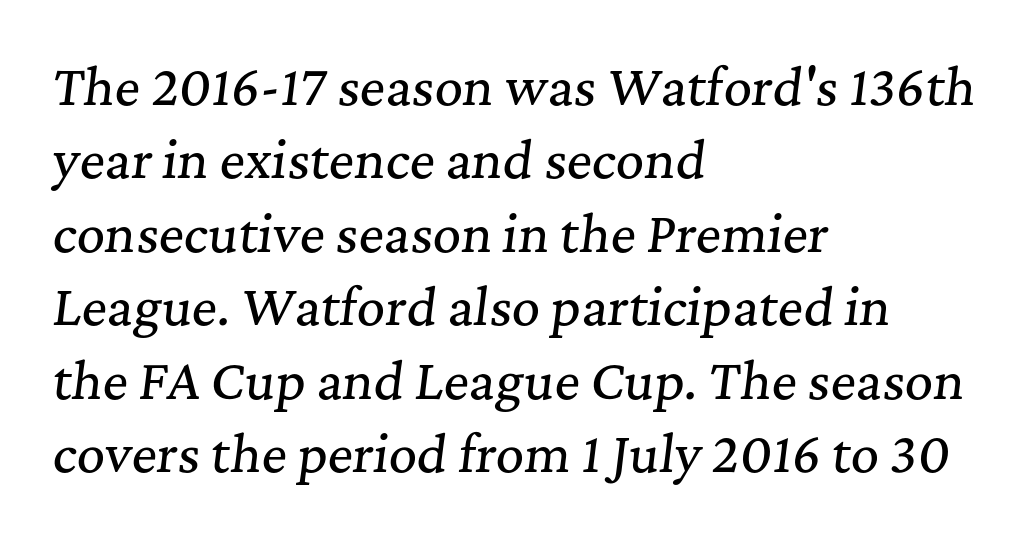
The image shows 49 px serif type, italic (leaning right); set left-aligned, normal line spacing (1.5x), normal letter spacing, not underlined; medium stroke contrast and a medium x-height.
